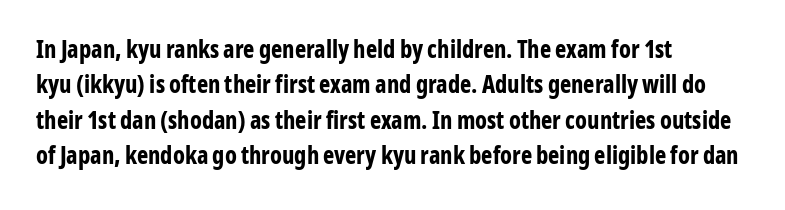
{"italic": "no", "bold": "yes", "underline": "no", "align": "left", "line_spacing": "normal", "line_spacing_ratio": 1.47, "letter_spacing": "normal", "letter_spacing_em": 0.0, "glyph_px": 24}
